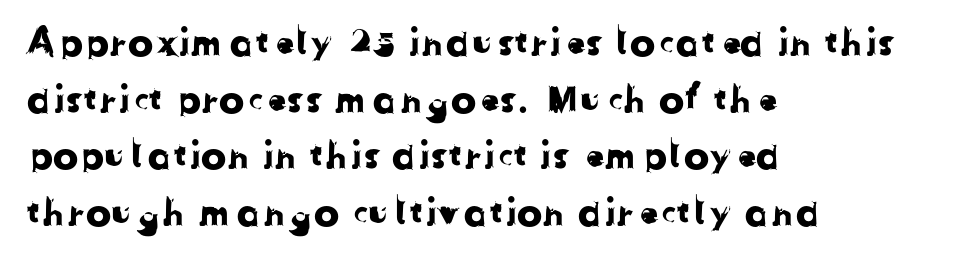
The image shows 38 px sans-serif type; set left-aligned, normal line spacing (1.49x), normal letter spacing, not underlined; low stroke contrast and a medium x-height.
